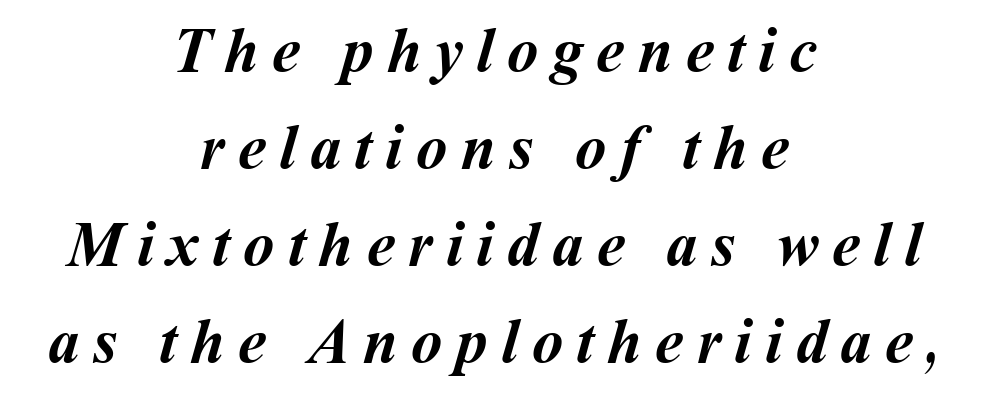
{"bold": "yes", "weight": "semibold", "width": "normal", "stroke_contrast": "medium", "x_height": "medium", "monospaced": "no", "underline": "no", "align": "center", "line_spacing": "normal", "line_spacing_ratio": 1.54, "letter_spacing": "wide", "letter_spacing_em": 0.21, "glyph_px": 63}
